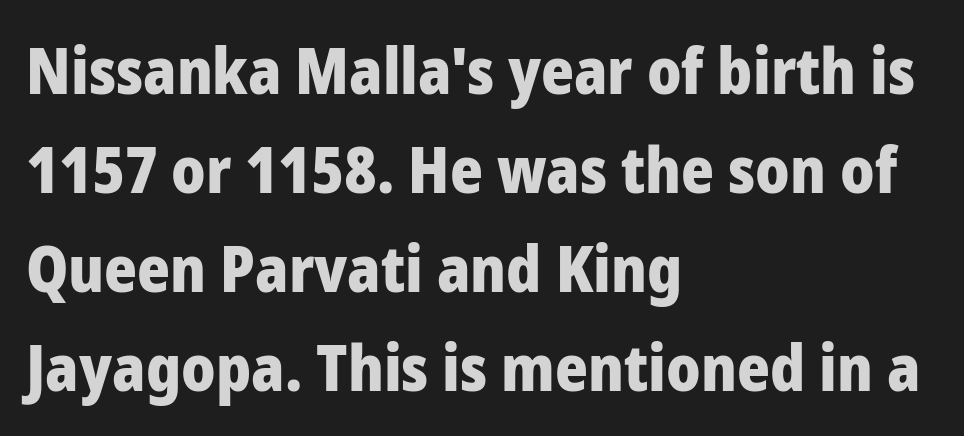
No extra tracking has been applied to these lines. The area under the type is left untouched. Each letter keeps its own natural width here, so spacing adapts to shape. Regarding serifs, this sample does without them. Posture: straight, roman, zero tilt.
